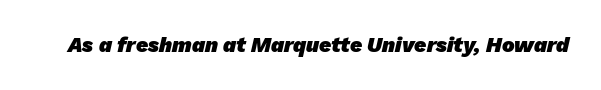
The image shows 21 px bold type; set normal letter spacing, not underlined.
